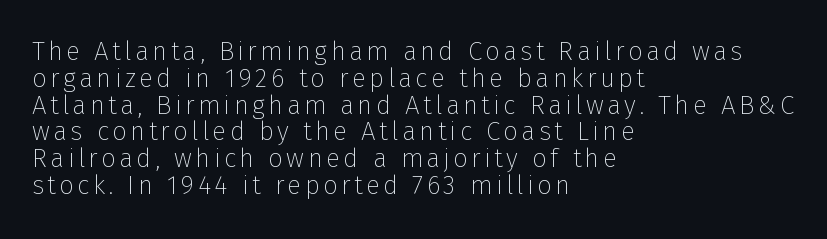
{"italic": "no", "bold": "no", "underline": "no", "align": "left", "line_spacing": "tight", "line_spacing_ratio": 1.03, "glyph_px": 26}
